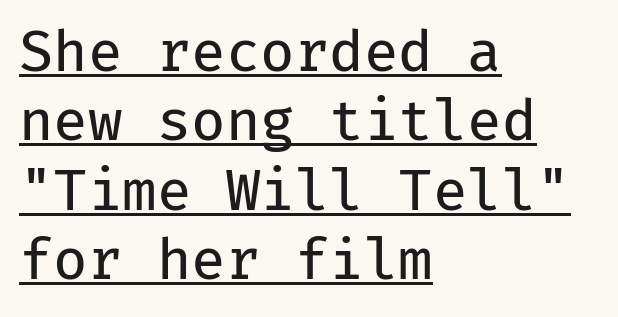
{"serif": "no", "italic": "no", "bold": "no", "weight": "regular", "width": "normal", "stroke_contrast": "low", "x_height": "medium", "monospaced": "yes", "underline": "yes", "align": "left", "line_spacing_ratio": 1.24, "letter_spacing": "normal", "letter_spacing_em": 0.0, "glyph_px": 56}
